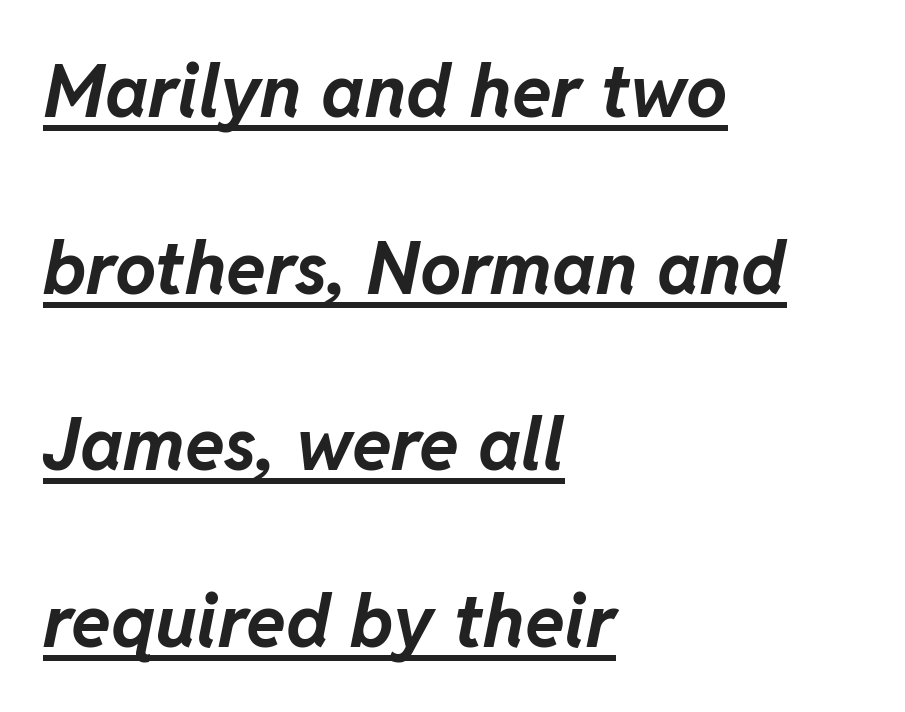
{"italic": "yes", "lean": "right", "slant_degrees": 11, "bold": "yes", "weight": "bold", "width": "normal", "stroke_contrast": "low", "x_height": "medium", "monospaced": "no", "underline": "yes", "align": "left", "line_spacing": "loose", "line_spacing_ratio": 2.42, "letter_spacing": "normal", "letter_spacing_em": 0.0, "glyph_px": 73}
